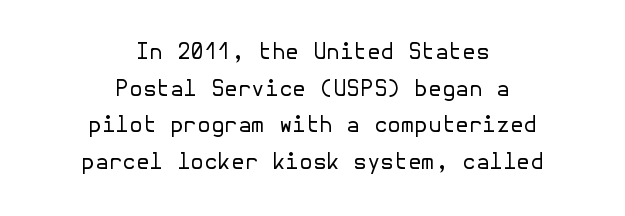
{"italic": "no", "bold": "no", "underline": "no", "align": "center", "line_spacing": "normal", "line_spacing_ratio": 1.66, "letter_spacing": "normal", "letter_spacing_em": 0.0, "glyph_px": 22}
